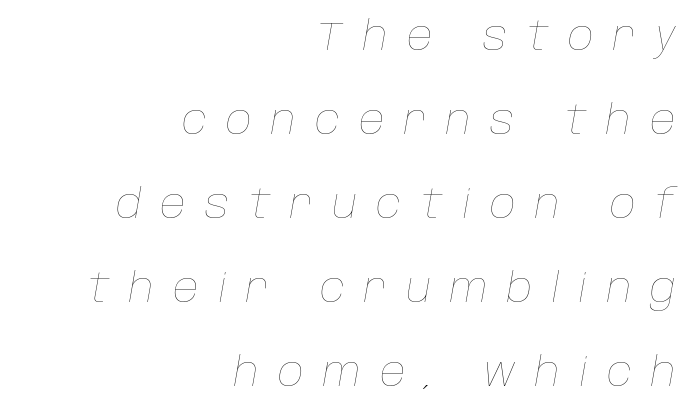
{"italic": "yes", "lean": "right", "slant_degrees": 10, "bold": "no", "weight": "thin", "width": "normal", "stroke_contrast": "low", "x_height": "large", "monospaced": "no", "underline": "no", "align": "right", "line_spacing": "loose", "line_spacing_ratio": 2.1, "letter_spacing": "wide", "letter_spacing_em": 0.48, "glyph_px": 40}
